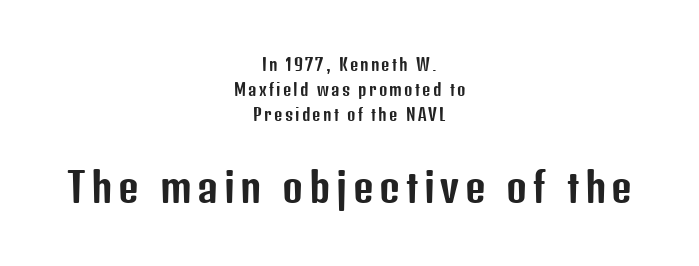
Q: Is the text italic (slanted)? A: No, it is upright.
Q: Is the typeface a serif or a sans-serif typeface? A: Sans-serif.
Q: Is the text underlined? A: No.
Q: How is the paragraph aligned? A: Centered.
Q: Is the spacing between lines tight, normal or loose? A: Normal.
Q: Which block of text is set in a larger size, the first (top) or the second (bottom)? A: The second (bottom) one.
Q: Width (condensed, normal, or wide)? A: Condensed.
Q: Stroke contrast? A: Low.
Q: x-height? A: Medium.
Q: Monospaced? A: No.
